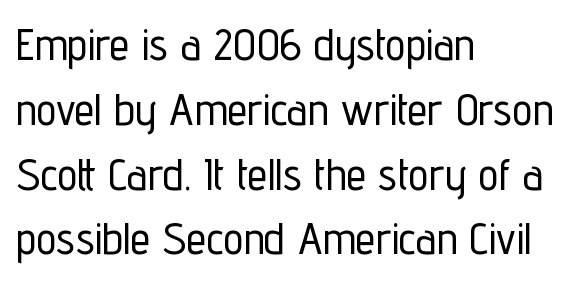
Q: Is the text italic (slanted)? A: No, it is upright.
Q: Is the typeface a serif or a sans-serif typeface? A: Sans-serif.
Q: Is the text underlined? A: No.
Q: How is the paragraph aligned? A: Left-aligned.
Q: Is the spacing between letters normal or unusually wide? A: Normal.
Q: Is the spacing between lines tight, normal or loose? A: Normal.
Q: Width (condensed, normal, or wide)? A: Condensed.
Q: Stroke contrast? A: Low.
Q: x-height? A: Medium.
Q: Monospaced? A: No.
